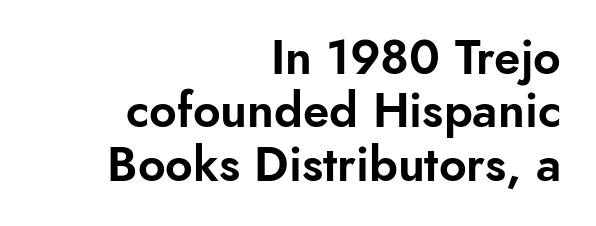
The image shows 48 px sans-serif type, upright; set right-aligned, tight line spacing (1.11x), normal letter spacing, not underlined; low stroke contrast and a small x-height.
